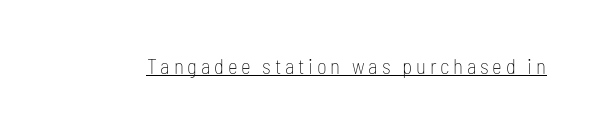
The image shows 21 px text type, upright; set underlined.
